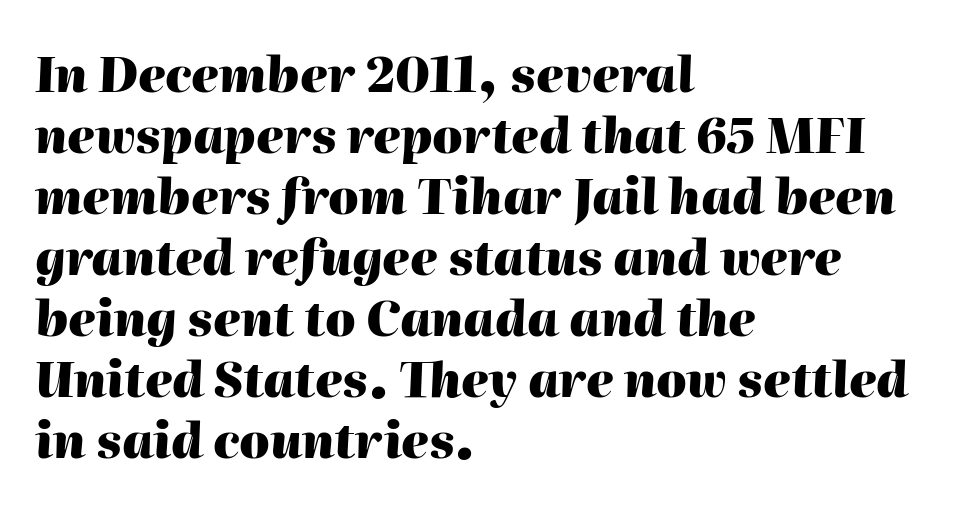
The image shows 48 px heavy type, italic (leaning right); set left-aligned, normal line spacing (1.27x), normal letter spacing, not underlined; high stroke contrast and a medium x-height.
